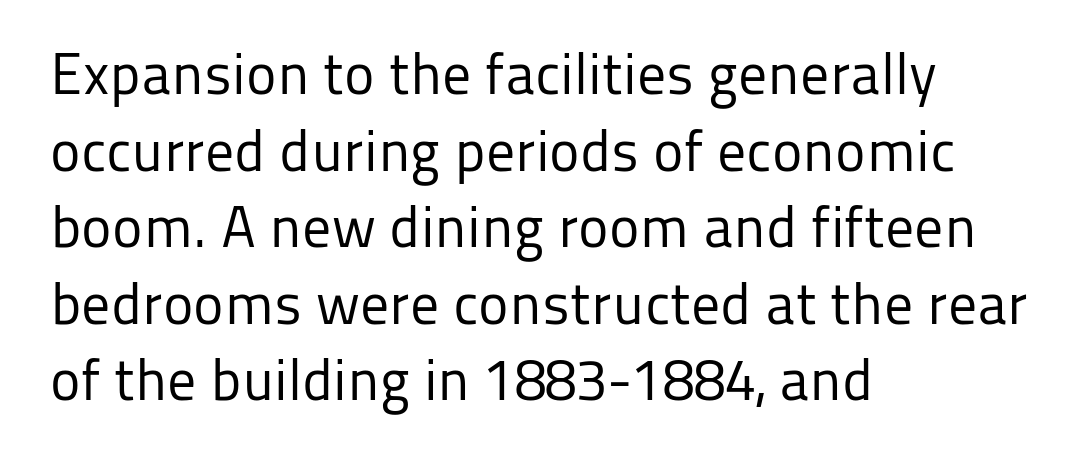
Q: Is the text bold? A: No.
Q: Is the text italic (slanted)? A: No, it is upright.
Q: Is the typeface a serif or a sans-serif typeface? A: Sans-serif.
Q: Is the text underlined? A: No.
Q: How is the paragraph aligned? A: Left-aligned.
Q: Is the spacing between letters normal or unusually wide? A: Normal.
Q: Is the spacing between lines tight, normal or loose? A: Normal.
Q: Width (condensed, normal, or wide)? A: Normal.
Q: Stroke contrast? A: Low.
Q: x-height? A: Medium.
Q: Monospaced? A: No.
